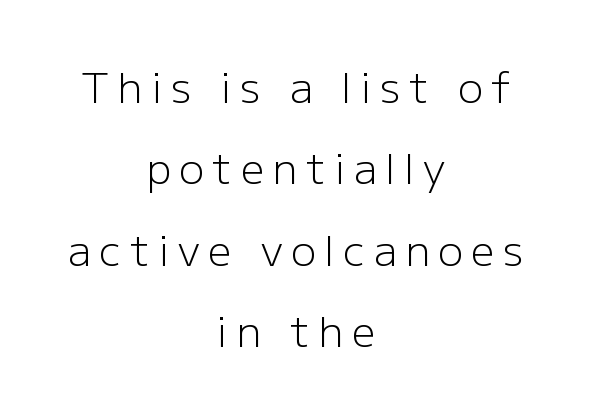
{"serif": "no", "italic": "no", "bold": "no", "weight": "light", "width": "normal", "stroke_contrast": "low", "x_height": "medium", "monospaced": "no", "underline": "no", "align": "center", "line_spacing": "loose", "line_spacing_ratio": 1.94, "letter_spacing": "wide", "letter_spacing_em": 0.2, "glyph_px": 42}
